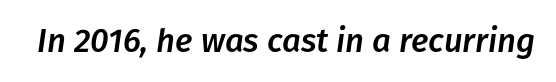
{"italic": "yes", "lean": "right", "slant_degrees": 8, "width": "normal", "stroke_contrast": "low", "x_height": "medium", "monospaced": "no", "underline": "no", "letter_spacing": "normal", "letter_spacing_em": 0.0, "glyph_px": 33}
